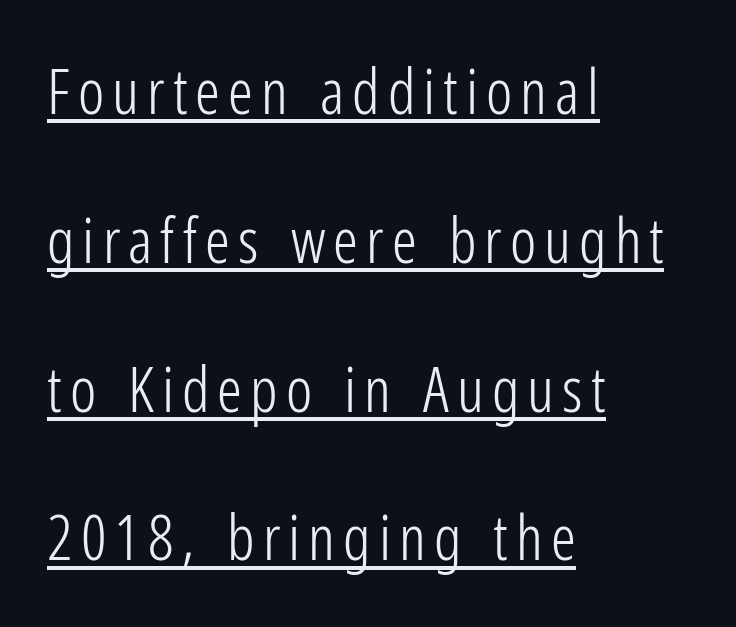
Q: Is the text bold? A: No.
Q: Is the text italic (slanted)? A: No, it is upright.
Q: Is the typeface a serif or a sans-serif typeface? A: Sans-serif.
Q: Is the text underlined? A: Yes.
Q: How is the paragraph aligned? A: Left-aligned.
Q: Is the spacing between lines tight, normal or loose? A: Loose.
Q: Width (condensed, normal, or wide)? A: Condensed.
Q: Stroke contrast? A: Low.
Q: x-height? A: Medium.
Q: Monospaced? A: No.
